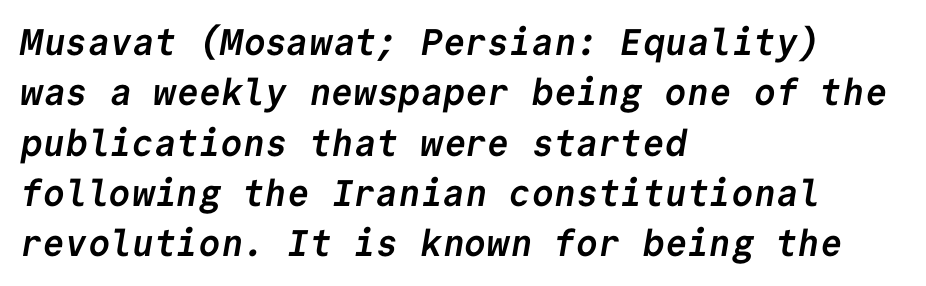
Type style note: lacks serifs. How heavy is the stroke? Heavy — this is a bold. The glyphs are unaccompanied by any horizontal stroke below them. Casual observation: everything's shoved over to the left. These lines are rendered in a fixed-pitch font.
